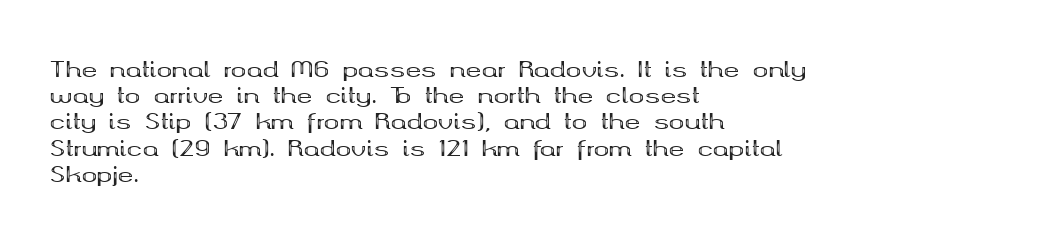
Does the weight exceed regular? Yes, all the way to bold. A typesetter would mark this as roman, not italic. The glyphs are unaccompanied by any horizontal stroke below them. Interline gaps are of average width in this sample. The horizontal fit of the characters is conventional and even.
